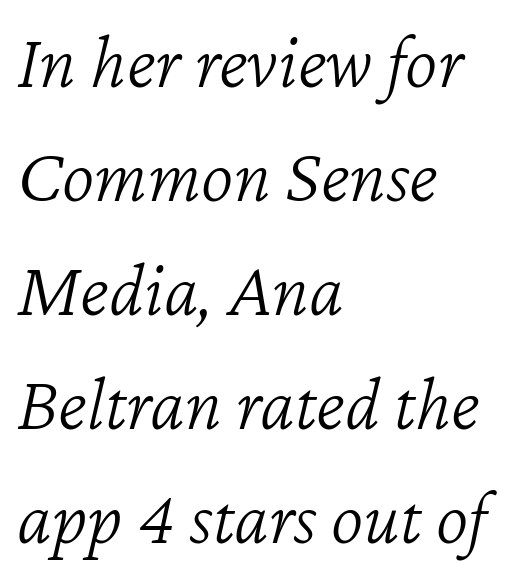
{"italic": "yes", "lean": "right", "slant_degrees": 12, "bold": "no", "weight": "light", "width": "normal", "stroke_contrast": "low", "x_height": "medium", "monospaced": "no", "underline": "no", "align": "left", "line_spacing": "normal", "line_spacing_ratio": 1.46, "letter_spacing": "normal", "letter_spacing_em": 0.0, "glyph_px": 78}
